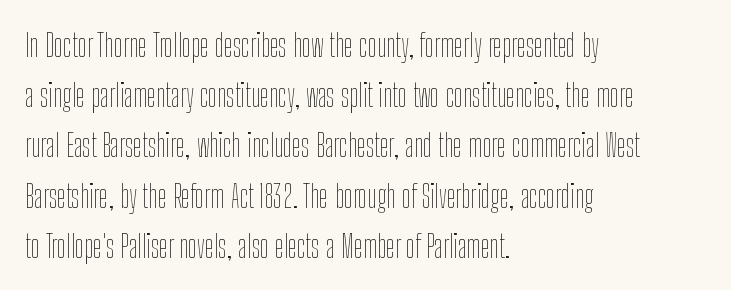
{"italic": "no", "bold": "no", "weight": "thin", "width": "condensed", "stroke_contrast": "low", "x_height": "medium", "monospaced": "no", "underline": "no", "align": "left", "line_spacing": "normal", "line_spacing_ratio": 1.57, "letter_spacing": "normal", "letter_spacing_em": 0.0, "glyph_px": 32}
